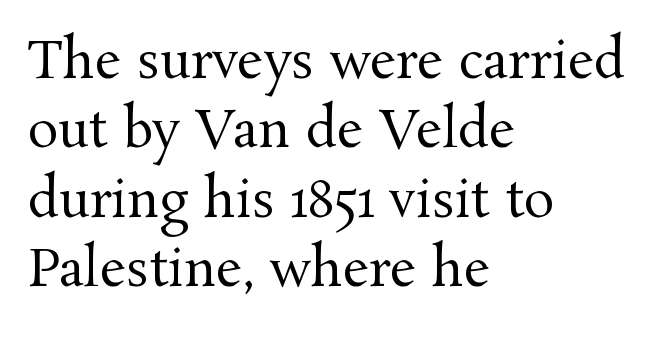
The image shows 51 px regular-weight serif type, upright; set left-aligned, normal line spacing (1.36x), normal letter spacing, not underlined; medium stroke contrast and a medium x-height.
